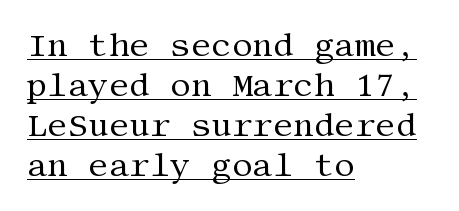
Q: Is the text bold? A: No.
Q: Is the text italic (slanted)? A: No, it is upright.
Q: Is the typeface a serif or a sans-serif typeface? A: Serif.
Q: Is the text underlined? A: Yes.
Q: How is the paragraph aligned? A: Left-aligned.
Q: Is the spacing between letters normal or unusually wide? A: Normal.
Q: Is the spacing between lines tight, normal or loose? A: Normal.
Q: Width (condensed, normal, or wide)? A: Normal.
Q: Stroke contrast? A: Medium.
Q: x-height? A: Large.
